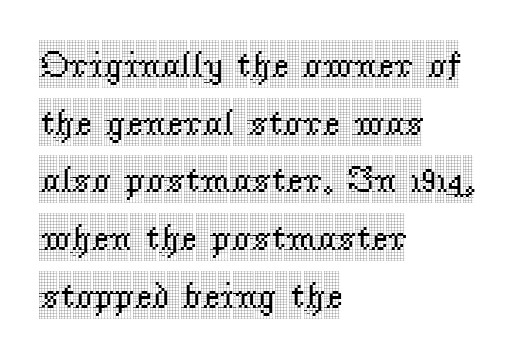
The passage shown stacks its lines at a standard gap. Just letters on the line, the space beneath them empty. The ragged edge is on the right, which tells us the setting is flush left. The face used here is proportionally spaced, like ordinary book or web type.
